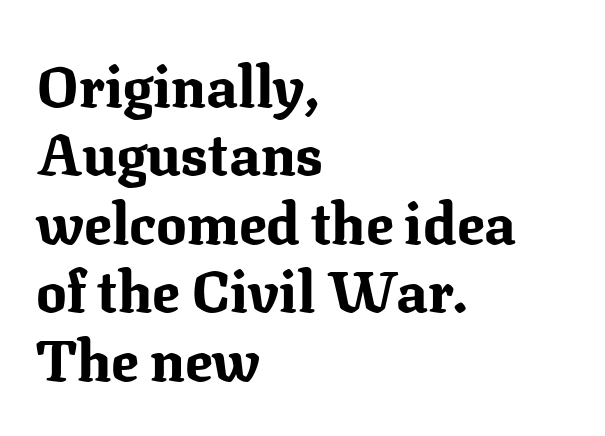
Q: Is the text bold? A: Yes.
Q: Is the text italic (slanted)? A: No, it is upright.
Q: Is the typeface a serif or a sans-serif typeface? A: Serif.
Q: Is the text underlined? A: No.
Q: How is the paragraph aligned? A: Left-aligned.
Q: Is the spacing between letters normal or unusually wide? A: Normal.
Q: Width (condensed, normal, or wide)? A: Normal.
Q: Stroke contrast? A: Medium.
Q: x-height? A: Medium.
Q: Monospaced? A: No.
